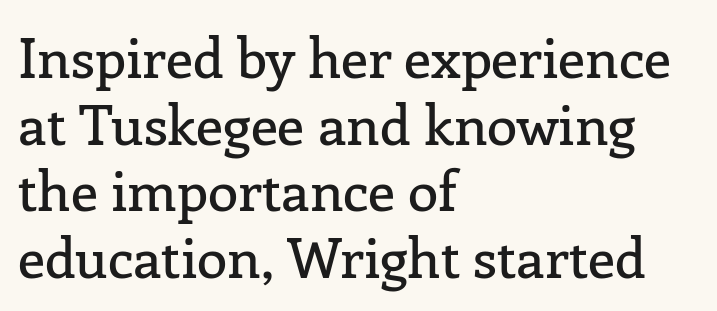
Q: Is the text italic (slanted)? A: No, it is upright.
Q: Is the typeface a serif or a sans-serif typeface? A: Serif.
Q: Is the text underlined? A: No.
Q: How is the paragraph aligned? A: Left-aligned.
Q: Is the spacing between letters normal or unusually wide? A: Normal.
Q: Width (condensed, normal, or wide)? A: Normal.
Q: Stroke contrast? A: Low.
Q: x-height? A: Medium.
Q: Monospaced? A: No.
